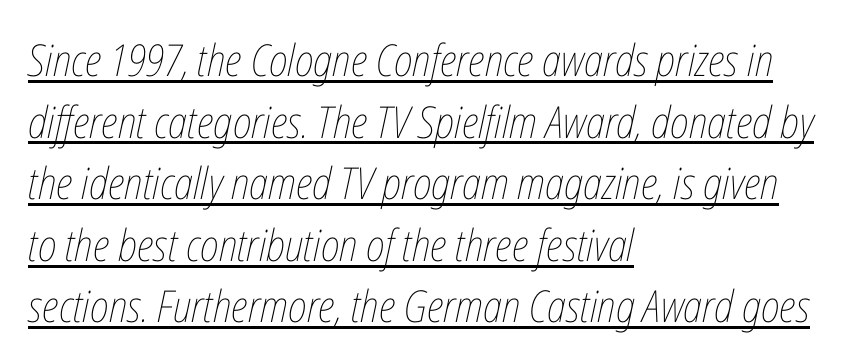
{"italic": "yes", "lean": "right", "slant_degrees": 12, "bold": "no", "weight": "thin", "width": "condensed", "stroke_contrast": "low", "x_height": "medium", "monospaced": "no", "underline": "yes", "align": "left", "line_spacing": "normal", "line_spacing_ratio": 1.4, "letter_spacing": "normal", "letter_spacing_em": 0.0, "glyph_px": 44}
